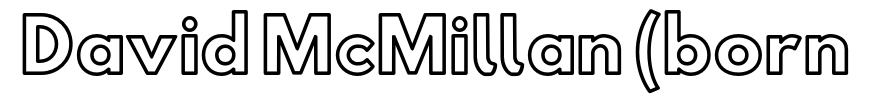
Q: Is the text italic (slanted)? A: No, it is upright.
Q: Is the text underlined? A: No.
Q: Is the spacing between letters normal or unusually wide? A: Normal.
Q: Width (condensed, normal, or wide)? A: Normal.
Q: x-height? A: Small.
Q: Monospaced? A: No.
